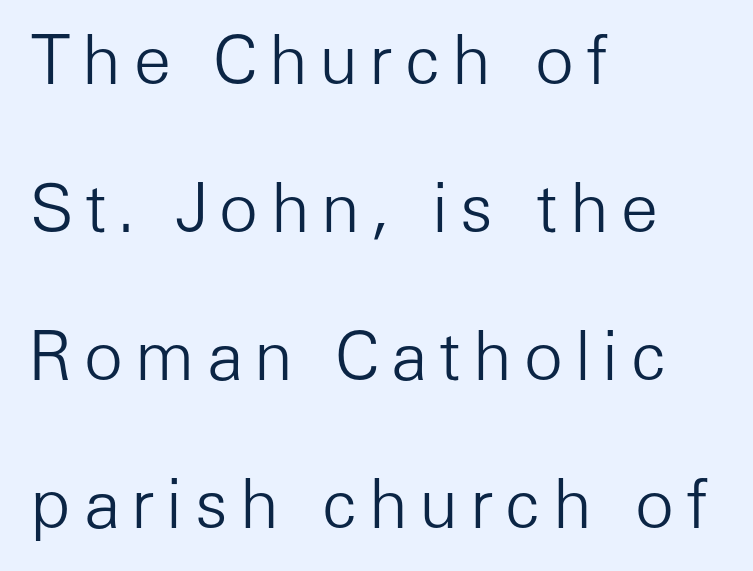
The image shows 66 px light sans-serif type, upright; set left-aligned, loose line spacing (2.24x), not underlined; low stroke contrast and a medium x-height.
